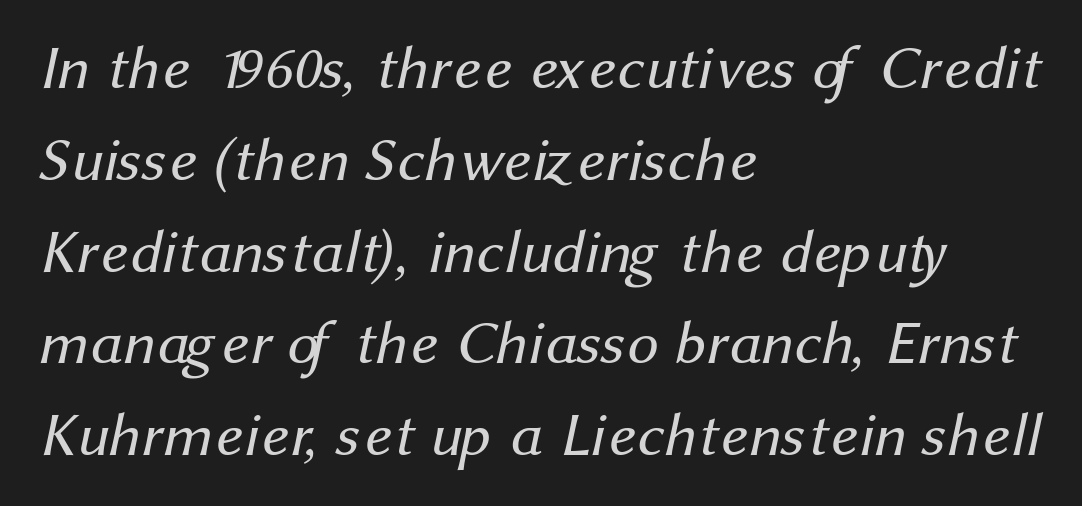
{"serif": "no", "bold": "no", "weight": "regular", "width": "normal", "stroke_contrast": "medium", "x_height": "medium", "monospaced": "no", "underline": "no", "align": "left", "line_spacing": "normal", "line_spacing_ratio": 1.48, "letter_spacing": "normal", "letter_spacing_em": 0.0, "glyph_px": 62}
